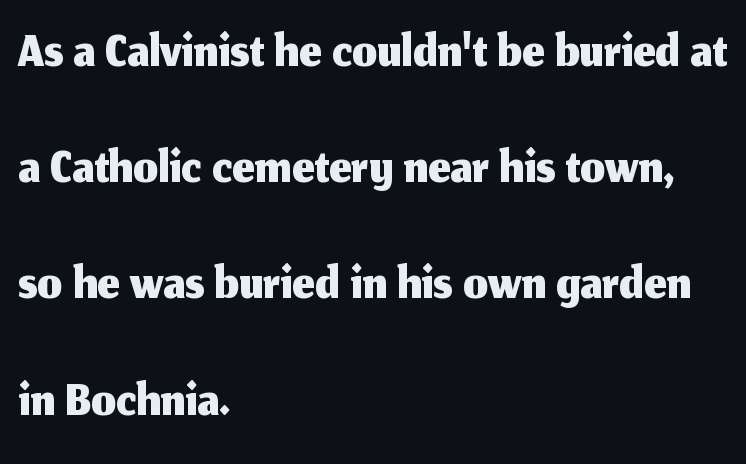
The image shows 78 px sans-serif type, upright; set left-aligned, normal line spacing (1.49x), normal letter spacing, not underlined; medium stroke contrast and a medium x-height.
